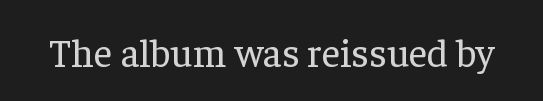
{"serif": "yes", "italic": "no", "bold": "no", "weight": "regular", "width": "normal", "stroke_contrast": "low", "x_height": "medium", "monospaced": "no", "underline": "no", "letter_spacing": "normal", "letter_spacing_em": 0.0, "glyph_px": 40}
